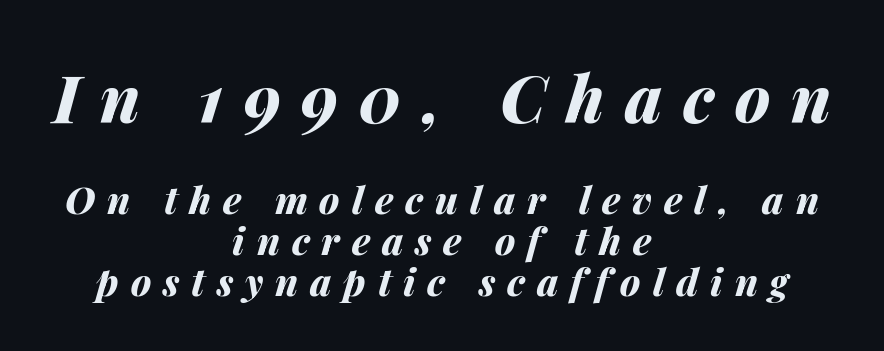
The image shows 66 px bold type, italic (leaning right); set centered, tight line spacing (1.08x), unusually wide letter spacing (+0.31 em), not underlined; the first (top) block is 1.74x larger; medium stroke contrast and a medium x-height.
